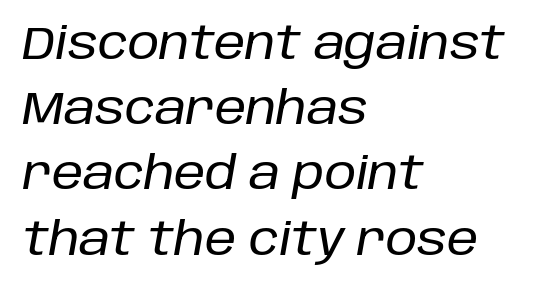
The image shows 45 px text type, italic (leaning right); set left-aligned, normal line spacing (1.45x), normal letter spacing, not underlined; low stroke contrast and a large x-height.
